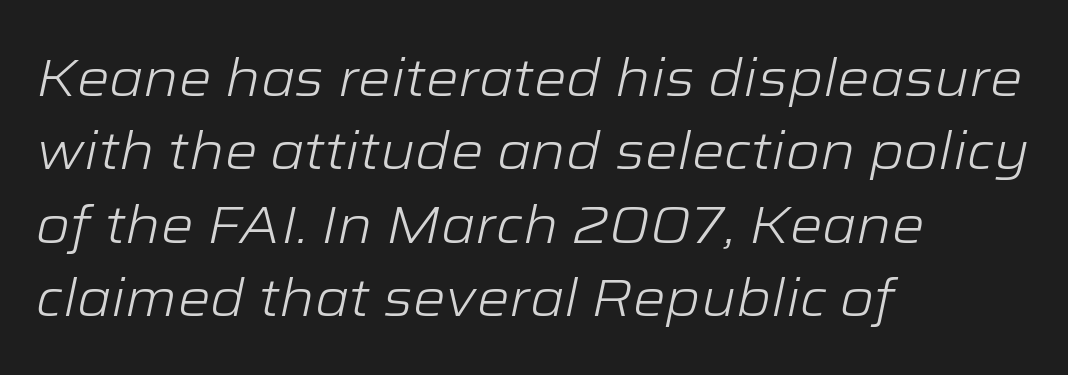
Honestly, the row spacing looks completely unremarkable. Check under the words: just untouched page. Spacing between characters is what you'd get straight out of the box. Typeset ragged right — the left edge is the straight one.
